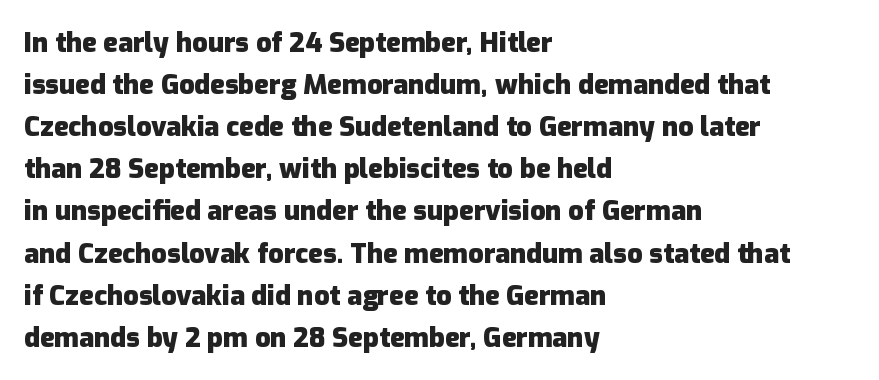
The image shows 27 px bold type, upright; set left-aligned, normal line spacing (1.56x), normal letter spacing, not underlined.
